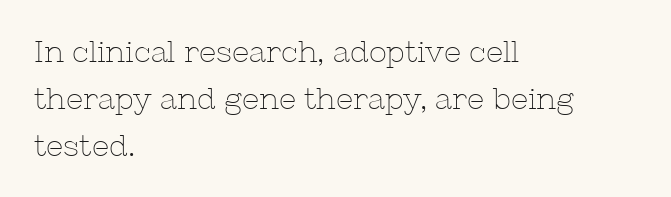
Q: Is the text bold? A: No.
Q: Is the text italic (slanted)? A: No, it is upright.
Q: Is the typeface a serif or a sans-serif typeface? A: Serif.
Q: Is the text underlined? A: No.
Q: How is the paragraph aligned? A: Left-aligned.
Q: Is the spacing between letters normal or unusually wide? A: Normal.
Q: Is the spacing between lines tight, normal or loose? A: Normal.
Q: Width (condensed, normal, or wide)? A: Normal.
Q: Stroke contrast? A: Low.
Q: x-height? A: Medium.
Q: Monospaced? A: No.
